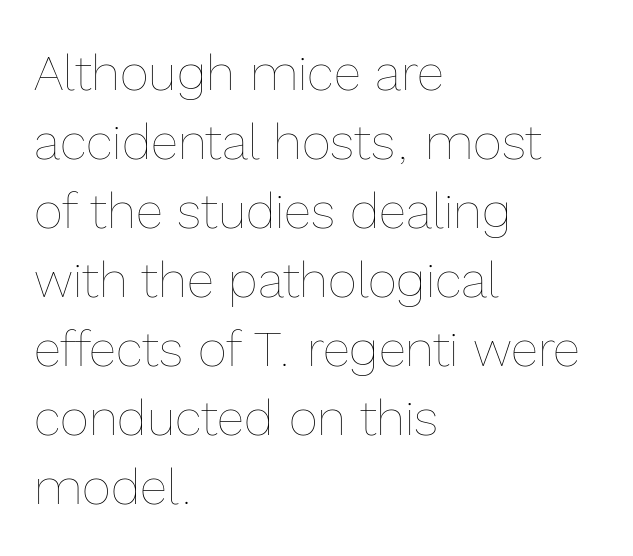
Q: Is the text bold? A: No.
Q: Is the text italic (slanted)? A: No, it is upright.
Q: Is the text underlined? A: No.
Q: How is the paragraph aligned? A: Left-aligned.
Q: Is the spacing between letters normal or unusually wide? A: Normal.
Q: Is the spacing between lines tight, normal or loose? A: Normal.
Q: Width (condensed, normal, or wide)? A: Normal.
Q: x-height? A: Medium.
Q: Monospaced? A: No.
